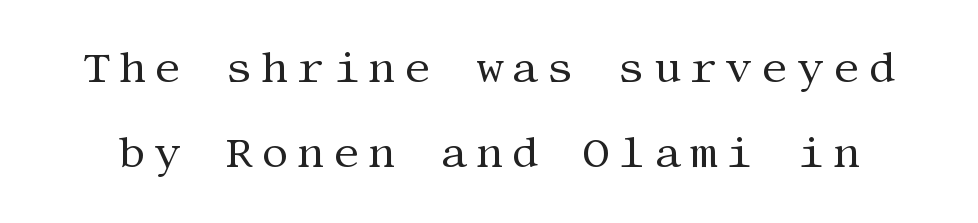
{"serif": "yes", "italic": "no", "bold": "no", "weight": "regular", "width": "normal", "stroke_contrast": "medium", "x_height": "large", "underline": "no", "line_spacing": "loose", "line_spacing_ratio": 2.03, "letter_spacing": "wide", "letter_spacing_em": 0.21, "glyph_px": 42}
